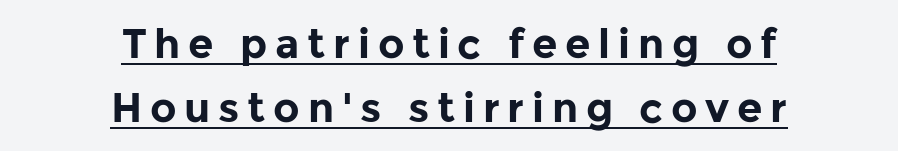
The image shows 41 px bold sans-serif type, upright; set centered, normal line spacing (1.55x), underlined; low stroke contrast and a medium x-height.
